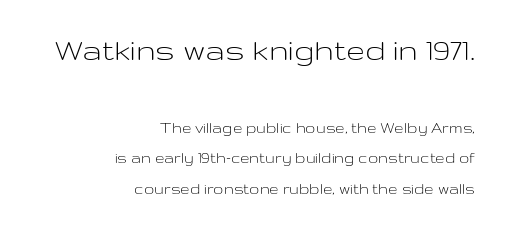
The image shows 34 px light, wide sans-serif type, upright; set right-aligned, line spacing 1.77x, normal letter spacing, not underlined; the first (top) block is 2.0x larger; low stroke contrast and a medium x-height.
